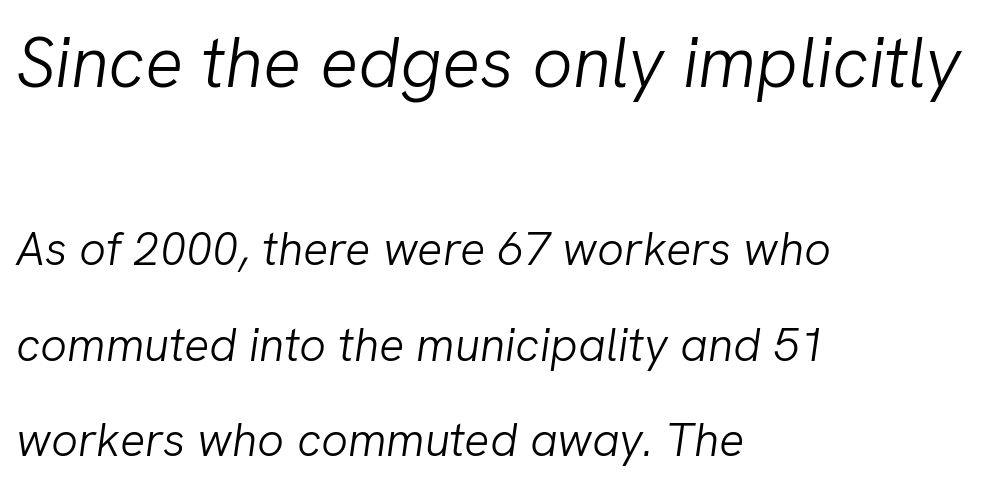
The image shows 71 px light type, italic (leaning right); set left-aligned, loose line spacing (2.04x), normal letter spacing, not underlined; the first (top) block is 1.51x larger; low stroke contrast and a medium x-height.
